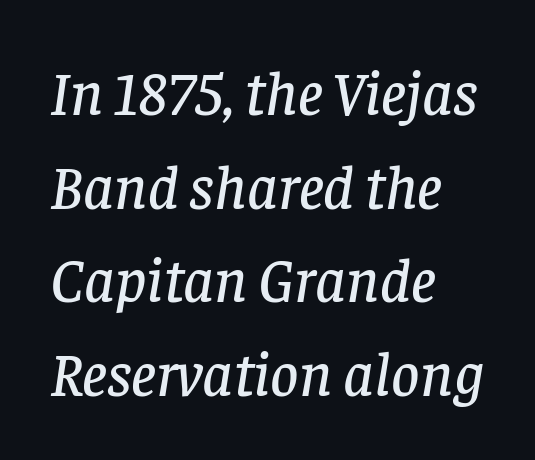
The axis of the letterforms is tilted away from vertical. Honestly, the letter spacing is just normal — you wouldn't notice it. A typesetter would call this proportional, since set widths differ per character. Evenly set lines give the paragraph a standard silhouette.
